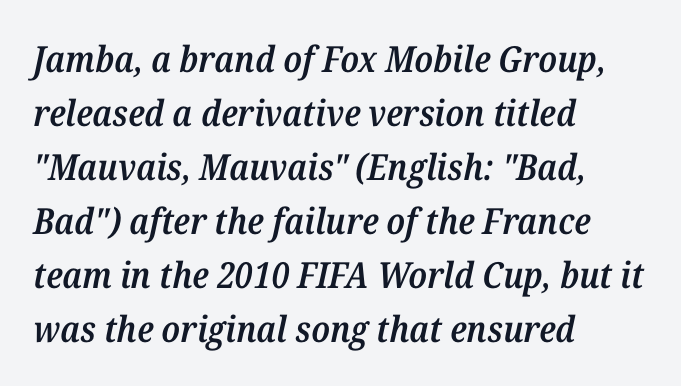
{"serif": "yes", "italic": "yes", "lean": "right", "slant_degrees": 12, "bold": "semi", "weight": "semibold", "width": "normal", "stroke_contrast": "medium", "x_height": "medium", "monospaced": "no", "underline": "no", "align": "left", "line_spacing": "normal", "line_spacing_ratio": 1.5, "letter_spacing": "normal", "letter_spacing_em": 0.0, "glyph_px": 36}
